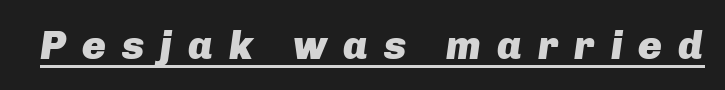
The image shows 40 px heavy type, italic (leaning right); set unusually wide letter spacing (+0.4 em), underlined; low stroke contrast and a medium x-height.
